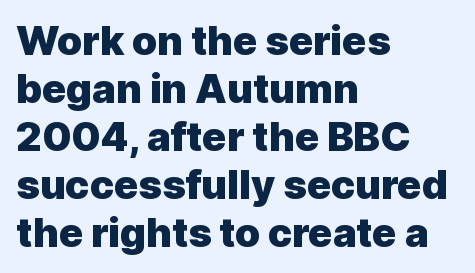
Q: Is the text bold? A: Yes.
Q: Is the text italic (slanted)? A: No, it is upright.
Q: Is the typeface a serif or a sans-serif typeface? A: Sans-serif.
Q: Is the text underlined? A: No.
Q: How is the paragraph aligned? A: Left-aligned.
Q: Is the spacing between letters normal or unusually wide? A: Normal.
Q: Width (condensed, normal, or wide)? A: Normal.
Q: x-height? A: Medium.
Q: Monospaced? A: No.
